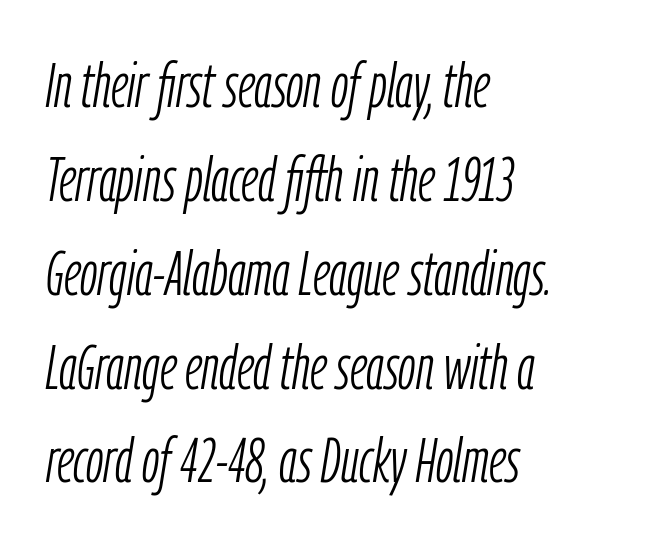
{"italic": "yes", "lean": "right", "slant_degrees": 9, "bold": "no", "weight": "light", "width": "condensed", "stroke_contrast": "low", "x_height": "medium", "monospaced": "no", "underline": "no", "align": "left", "line_spacing": "normal", "line_spacing_ratio": 1.49, "letter_spacing": "normal", "letter_spacing_em": 0.0, "glyph_px": 63}
